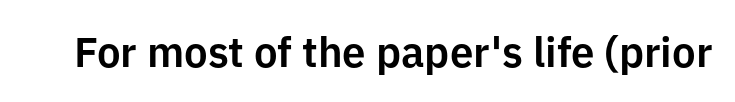
The image shows 42 px sans-serif type, upright; set normal letter spacing, not underlined; low stroke contrast and a medium x-height.
